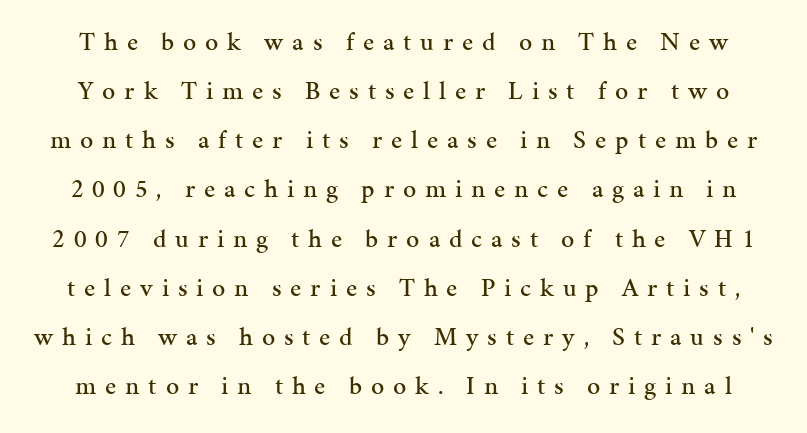
The horizontal fit of the characters is loose and conspicuously gappy. No word sits above an underline. Designer's note — italics off, roman on.
